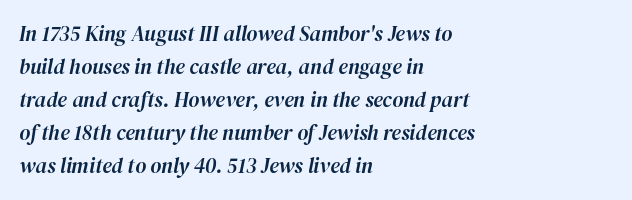
Q: Is the text italic (slanted)? A: Yes, it leans right by about 12 degrees.
Q: Is the text underlined? A: No.
Q: How is the paragraph aligned? A: Left-aligned.
Q: Is the spacing between letters normal or unusually wide? A: Normal.
Q: Is the spacing between lines tight, normal or loose? A: Normal.
